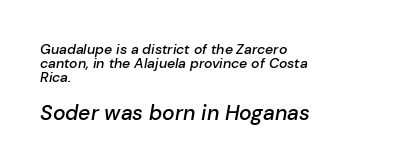
The glyphs are unaccompanied by any horizontal stroke below them. Inter-character spacing is left at the font's built-in metrics. Larger block? The one below; the one above is distinctly smaller. Whoever set this chose condensed vertical rhythm over breathing room. On the weight axis this lands at semibold, roughly 600. Style check: oblique.
